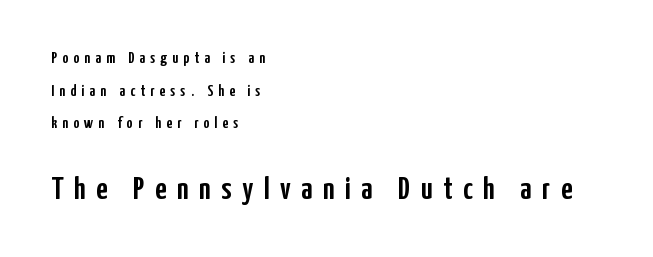
{"serif": "no", "italic": "no", "width": "condensed", "stroke_contrast": "low", "x_height": "medium", "monospaced": "no", "underline": "no", "align": "left", "line_spacing": "loose", "line_spacing_ratio": 2.04, "letter_spacing": "wide", "letter_spacing_em": 0.33, "larger_block": "second", "size_ratio": 2.0, "glyph_px": 32}
